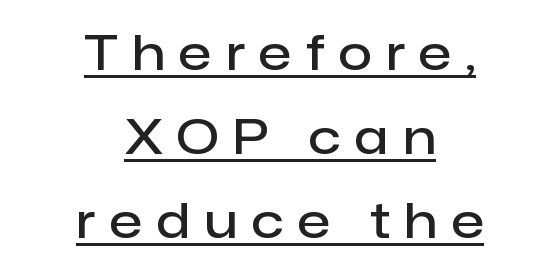
{"serif": "no", "italic": "no", "bold": "semi", "weight": "semibold", "width": "normal", "stroke_contrast": "low", "x_height": "medium", "monospaced": "no", "underline": "yes", "align": "center", "line_spacing_ratio": 1.71, "letter_spacing": "wide", "letter_spacing_em": 0.3, "glyph_px": 49}
